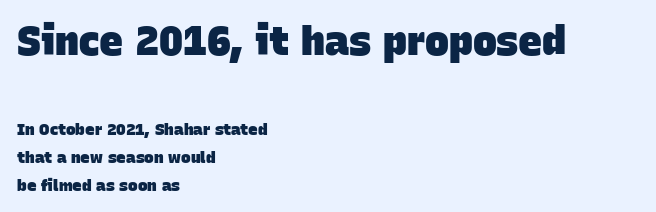
Compared with an ordinary text face, these strokes are far heavier — a full bold. Do the characters align in a grid? No, the font is proportional. Quick note: underline off. The lines are quadded left.
